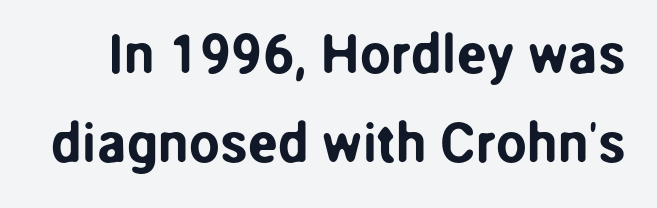
Q: Is the text italic (slanted)? A: No, it is upright.
Q: Is the typeface a serif or a sans-serif typeface? A: Sans-serif.
Q: Is the text underlined? A: No.
Q: Is the spacing between letters normal or unusually wide? A: Normal.
Q: Is the spacing between lines tight, normal or loose? A: Normal.
Q: Width (condensed, normal, or wide)? A: Normal.
Q: Stroke contrast? A: Low.
Q: x-height? A: Medium.
Q: Monospaced? A: No.
